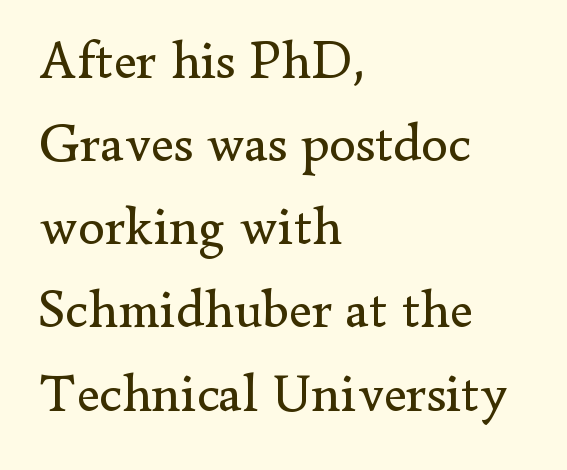
The image shows 54 px regular-weight serif type, upright; set left-aligned, normal line spacing (1.54x), normal letter spacing, not underlined; low stroke contrast and a small x-height.
